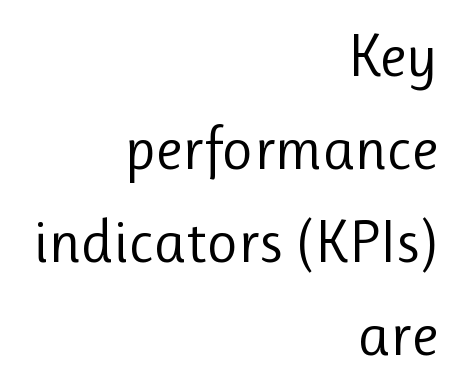
The rag falls on the left side of this text block. The face used here is a sans, in the tradition of grotesques and geometrics. You could not count columns in this text — the font is proportionally spaced. The rows are spaced the way most documents space them. The horizontal fit of the characters is conventional and even.
